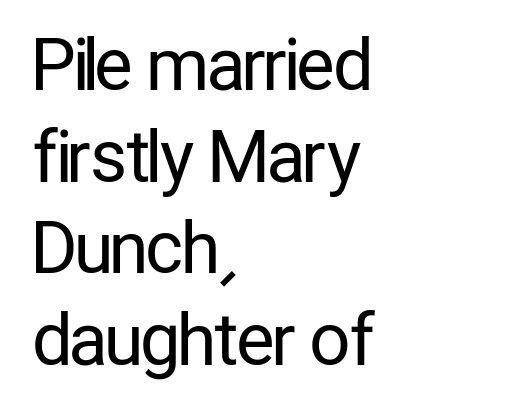
The passage shown is typed in a proportional face where columns would drift. Regular leading. These lines are set flush left with a ragged right edge. Style check: upright. Descender tails drop into unmarked territory. Regarding serifs, this sample does without them.
